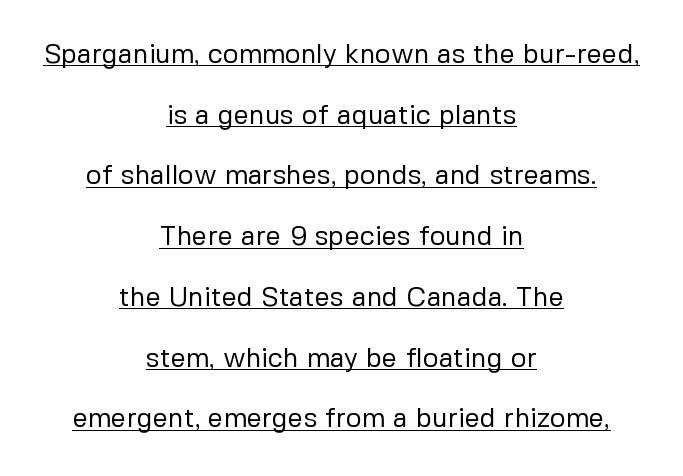
{"italic": "no", "bold": "no", "underline": "yes", "align": "center", "line_spacing": "loose", "line_spacing_ratio": 2.25, "letter_spacing": "normal", "letter_spacing_em": 0.0, "glyph_px": 27}
